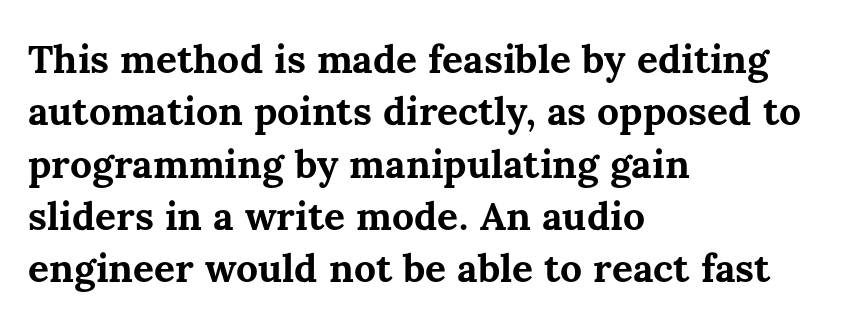
Q: Is the text bold? A: Yes.
Q: Is the text italic (slanted)? A: No, it is upright.
Q: Is the text underlined? A: No.
Q: How is the paragraph aligned? A: Left-aligned.
Q: Is the spacing between letters normal or unusually wide? A: Normal.
Q: Is the spacing between lines tight, normal or loose? A: Normal.
Q: Width (condensed, normal, or wide)? A: Normal.
Q: Stroke contrast? A: Medium.
Q: x-height? A: Medium.
Q: Monospaced? A: No.
